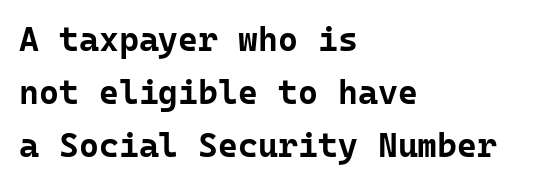
Q: Is the text bold? A: Yes.
Q: Is the text italic (slanted)? A: No, it is upright.
Q: Is the typeface a serif or a sans-serif typeface? A: Sans-serif.
Q: Is the text underlined? A: No.
Q: How is the paragraph aligned? A: Left-aligned.
Q: Is the spacing between letters normal or unusually wide? A: Normal.
Q: Is the spacing between lines tight, normal or loose? A: Normal.
Q: Width (condensed, normal, or wide)? A: Normal.
Q: Stroke contrast? A: Low.
Q: x-height? A: Medium.
Q: Monospaced? A: Yes.
